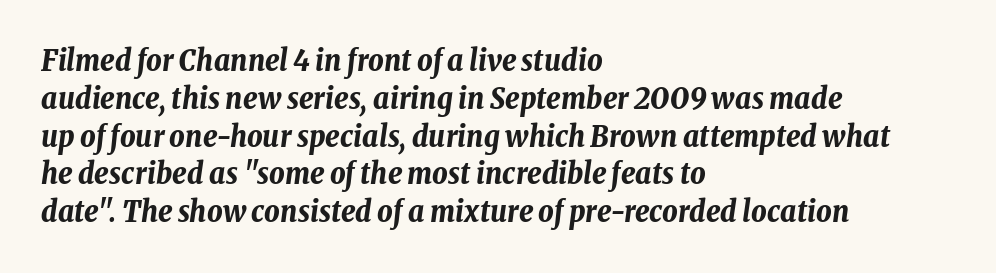
Q: Is the text bold? A: Yes.
Q: Is the text italic (slanted)? A: Yes, it leans right by about 8 degrees.
Q: Is the text underlined? A: No.
Q: How is the paragraph aligned? A: Left-aligned.
Q: Is the spacing between letters normal or unusually wide? A: Normal.
Q: Is the spacing between lines tight, normal or loose? A: Normal.
Q: Width (condensed, normal, or wide)? A: Condensed.
Q: Stroke contrast? A: Low.
Q: x-height? A: Medium.
Q: Monospaced? A: No.
